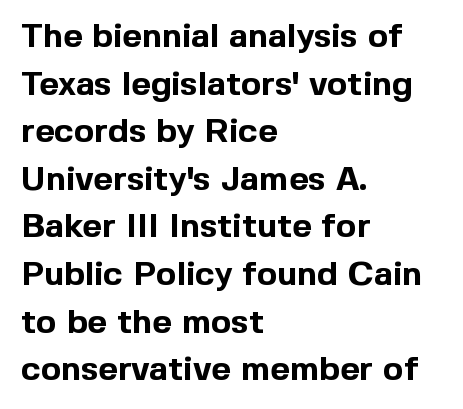
If you drew a ruler down the left edge, every line would touch it. Notice how descenders clear the ascenders below comfortably — that's standard leading. Bold? Absolutely — the strokes are thick and heavy. Character widths vary here, with narrow letters taking less room than wide ones. Letters rest on an invisible, unmarked baseline.
